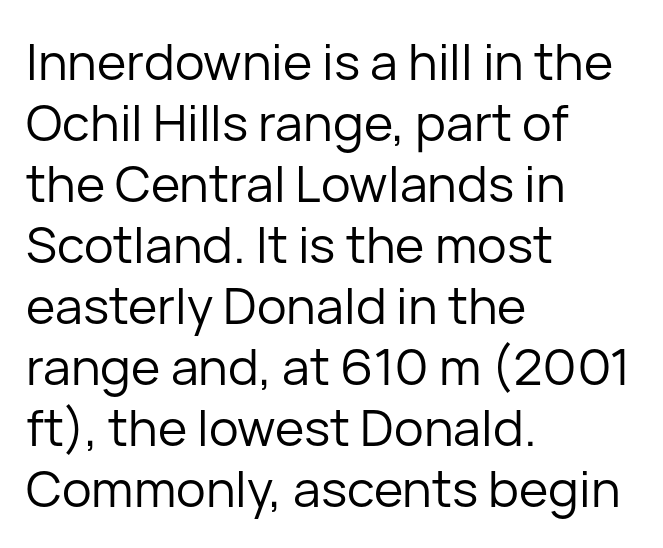
{"serif": "no", "italic": "no", "bold": "no", "weight": "regular", "width": "normal", "stroke_contrast": "low", "x_height": "medium", "monospaced": "no", "underline": "no", "align": "left", "line_spacing_ratio": 1.22, "letter_spacing": "normal", "letter_spacing_em": 0.0, "glyph_px": 50}
